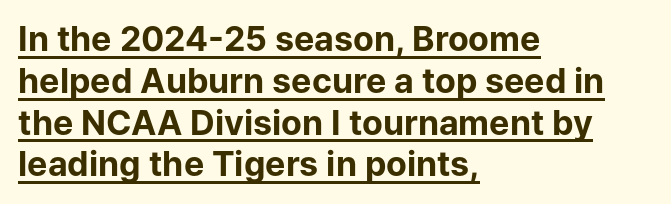
The image shows 34 px bold sans-serif type, upright; set left-aligned, line spacing 1.23x, normal letter spacing, underlined; low stroke contrast and a medium x-height.
